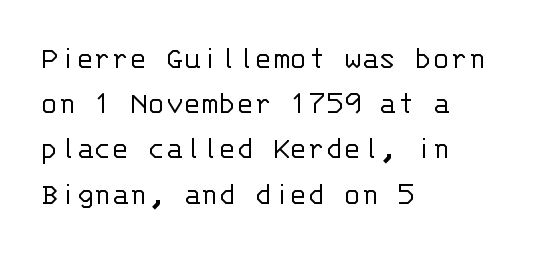
Q: Is the text bold? A: No.
Q: Is the text italic (slanted)? A: No, it is upright.
Q: Is the typeface a serif or a sans-serif typeface? A: Sans-serif.
Q: Is the text underlined? A: No.
Q: How is the paragraph aligned? A: Left-aligned.
Q: Is the spacing between letters normal or unusually wide? A: Normal.
Q: Is the spacing between lines tight, normal or loose? A: Normal.
Q: Width (condensed, normal, or wide)? A: Normal.
Q: Stroke contrast? A: Low.
Q: x-height? A: Large.
Q: Monospaced? A: Yes.
